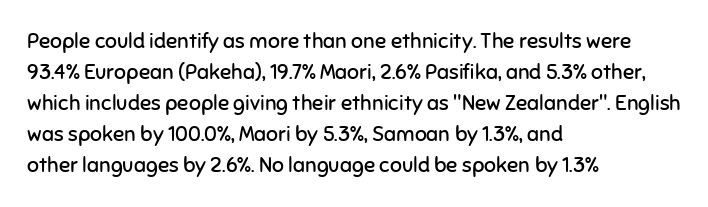
The image shows 21 px text type, upright; set left-aligned, normal line spacing (1.48x), normal letter spacing, not underlined.
